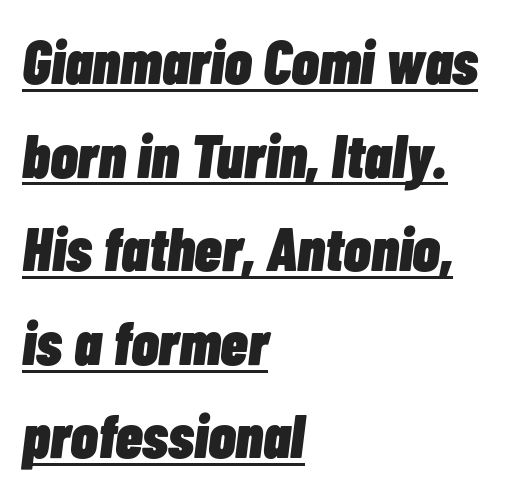
{"italic": "yes", "lean": "right", "slant_degrees": 7, "bold": "yes", "weight": "heavy", "width": "condensed", "stroke_contrast": "low", "x_height": "medium", "monospaced": "no", "underline": "yes", "align": "left", "line_spacing": "normal", "line_spacing_ratio": 1.51, "letter_spacing": "normal", "letter_spacing_em": 0.0, "glyph_px": 62}
